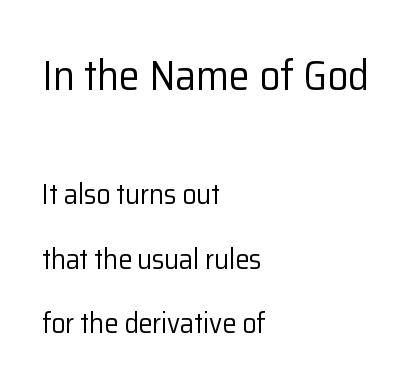
The image shows 42 px regular-weight sans-serif type, upright; set left-aligned, loose line spacing (2.3x), normal letter spacing, not underlined; the first (top) block is 1.5x larger; low stroke contrast and a medium x-height.
